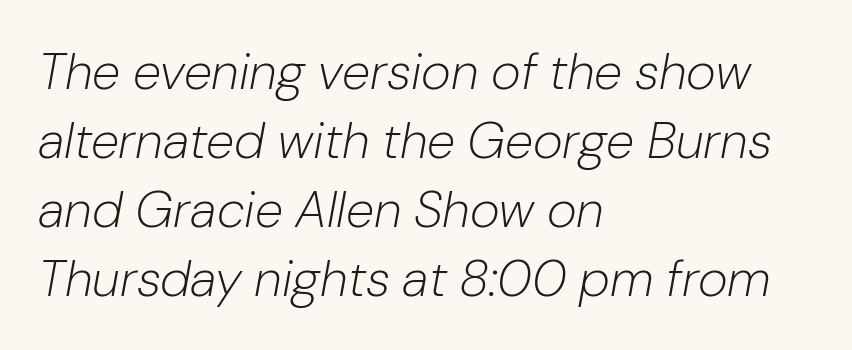
Q: Is the text bold? A: No.
Q: Is the text italic (slanted)? A: Yes, it leans right by about 10 degrees.
Q: Is the text underlined? A: No.
Q: How is the paragraph aligned? A: Left-aligned.
Q: Is the spacing between letters normal or unusually wide? A: Normal.
Q: Is the spacing between lines tight, normal or loose? A: Normal.
Q: Width (condensed, normal, or wide)? A: Normal.
Q: Stroke contrast? A: Low.
Q: x-height? A: Medium.
Q: Monospaced? A: No.
